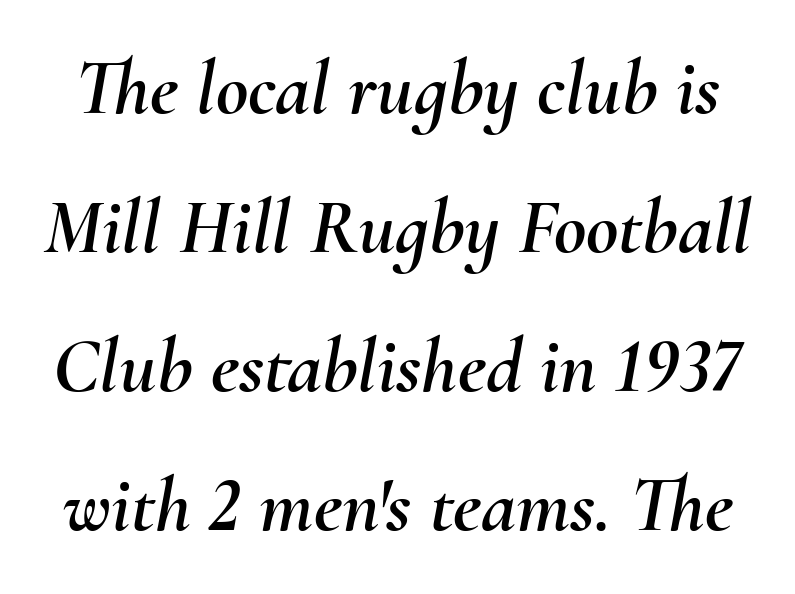
The image shows 79 px text type, italic (leaning right); set line spacing 1.76x, normal letter spacing, not underlined; medium stroke contrast and a small x-height.
